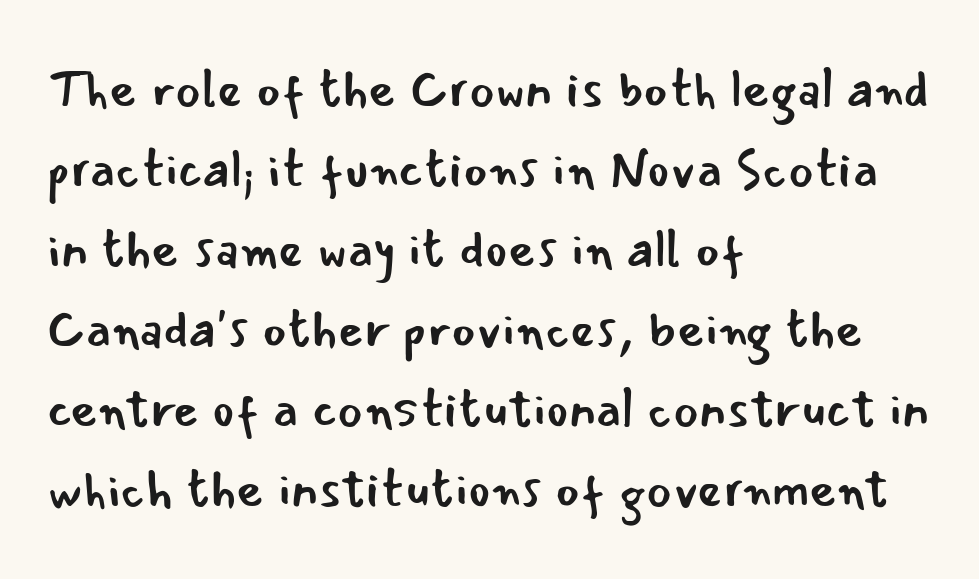
The image shows 53 px regular-weight sans-serif type, upright; set left-aligned, normal line spacing (1.51x), normal letter spacing, not underlined; low stroke contrast and a small x-height.
